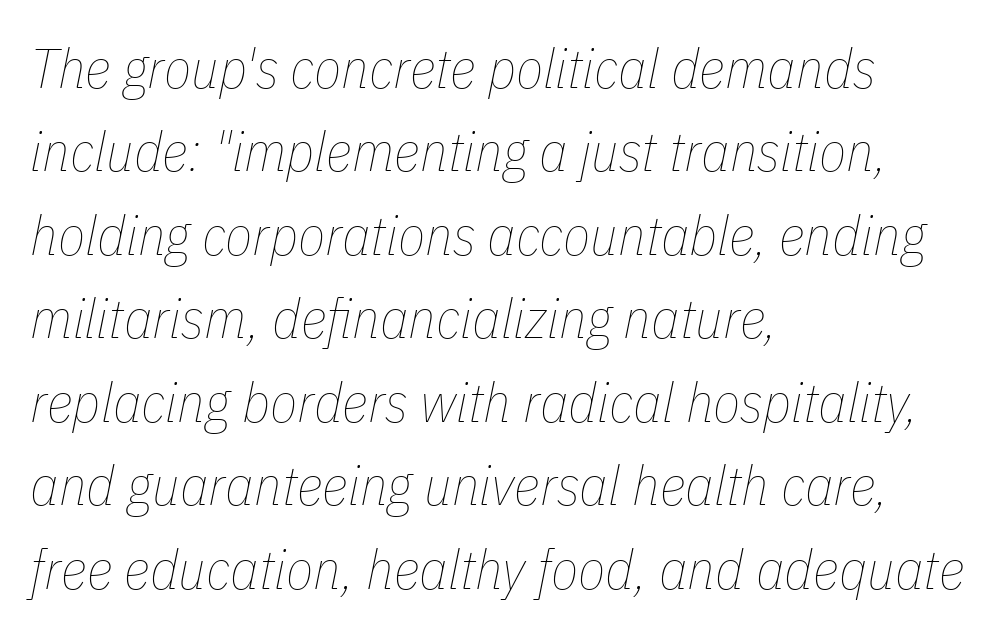
The image shows 56 px thin, condensed type, italic (leaning right); set left-aligned, normal line spacing (1.49x), normal letter spacing, not underlined; low stroke contrast and a medium x-height.
